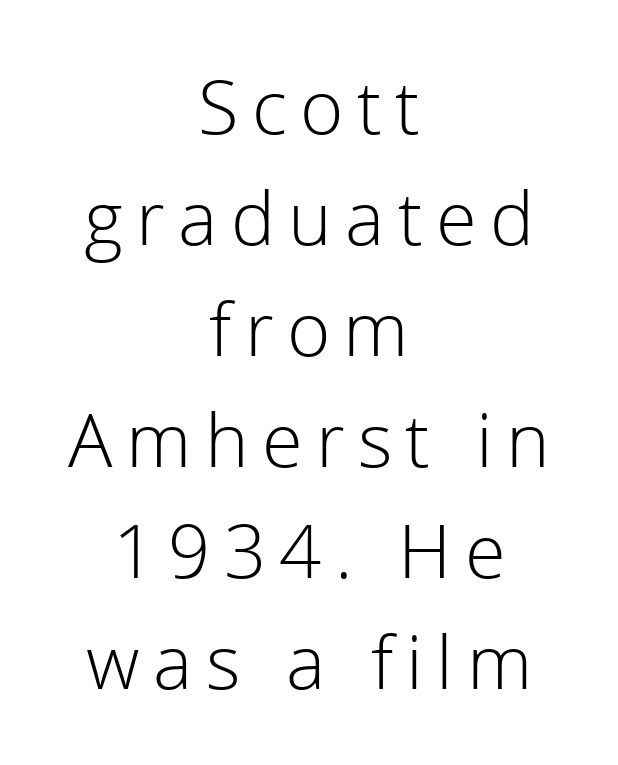
{"serif": "no", "italic": "no", "bold": "no", "weight": "light", "width": "normal", "x_height": "medium", "monospaced": "no", "underline": "no", "align": "center", "line_spacing": "normal", "line_spacing_ratio": 1.5, "glyph_px": 74}
